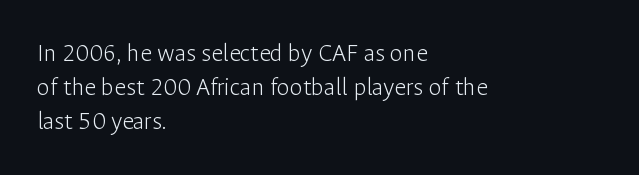
The image shows 26 px text type, upright; set left-aligned, normal line spacing (1.31x), normal letter spacing, not underlined.
